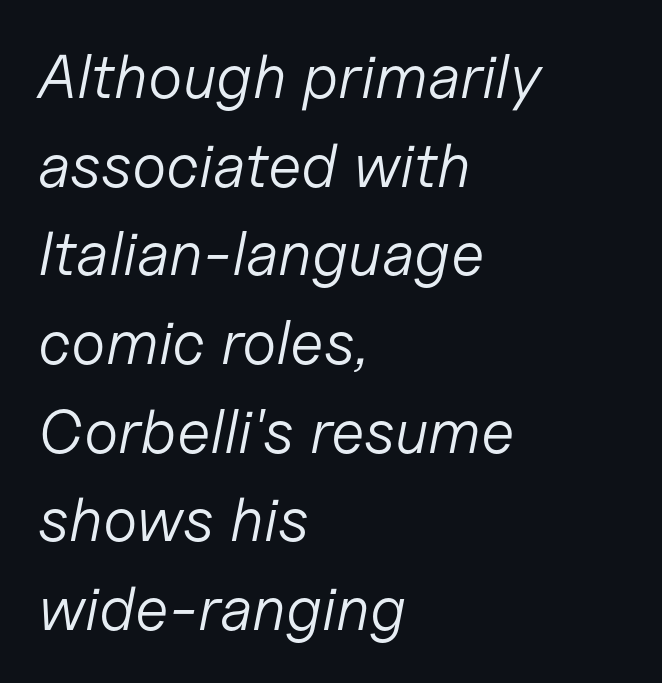
The image shows 62 px light type, italic (leaning right); set left-aligned, normal line spacing (1.43x), normal letter spacing, not underlined; low stroke contrast and a medium x-height.
